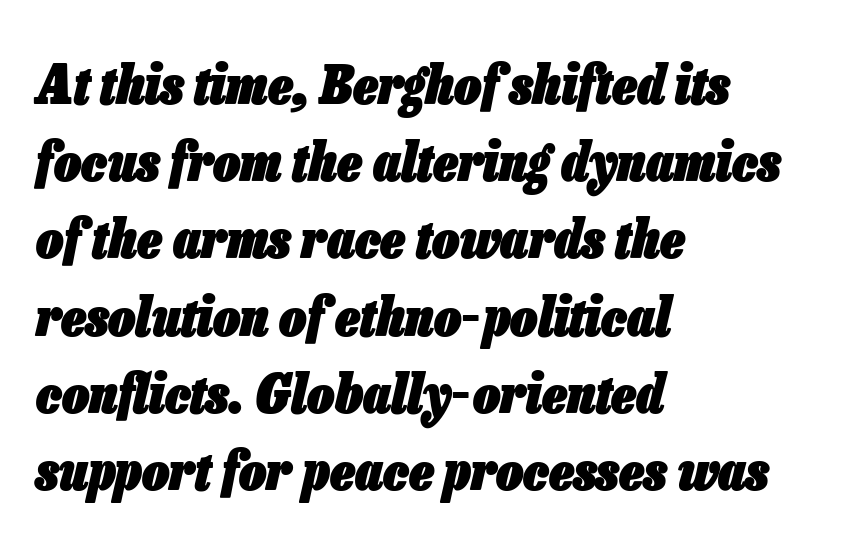
Q: Is the text bold? A: Yes.
Q: Is the text italic (slanted)? A: Yes, it leans right by about 13 degrees.
Q: Is the text underlined? A: No.
Q: How is the paragraph aligned? A: Left-aligned.
Q: Is the spacing between letters normal or unusually wide? A: Normal.
Q: Is the spacing between lines tight, normal or loose? A: Normal.
Q: Width (condensed, normal, or wide)? A: Condensed.
Q: Stroke contrast? A: Low.
Q: x-height? A: Medium.
Q: Monospaced? A: No.
